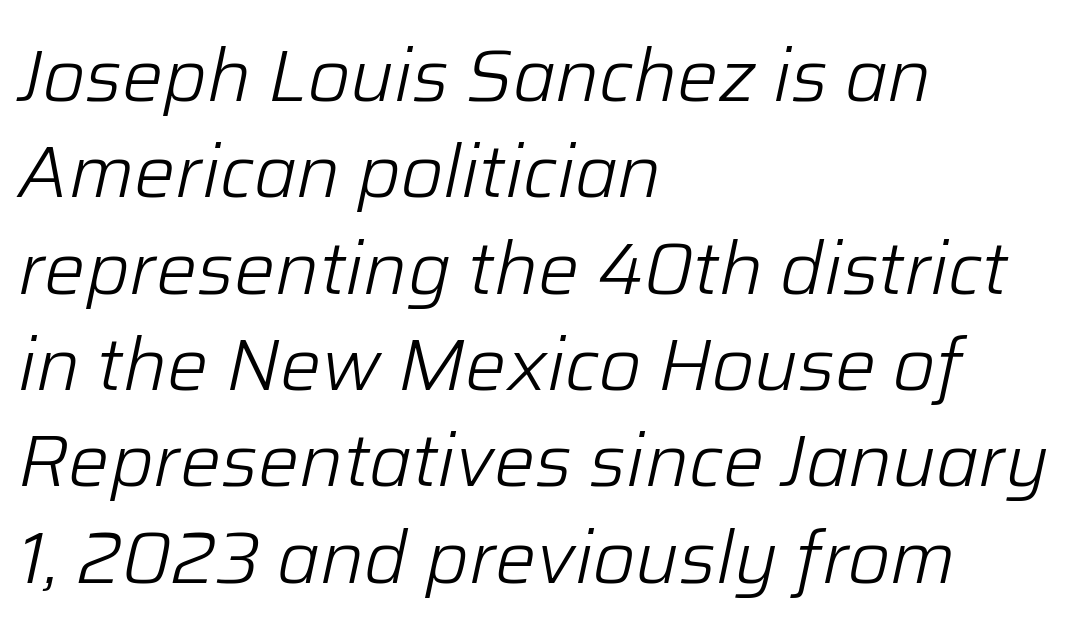
The line texture is even and compact thanks to regular tracking. The letters are slanted; this is an italic face. The zone under the glyphs is completely vacant. Character widths vary here, with narrow letters taking less room than wide ones.
